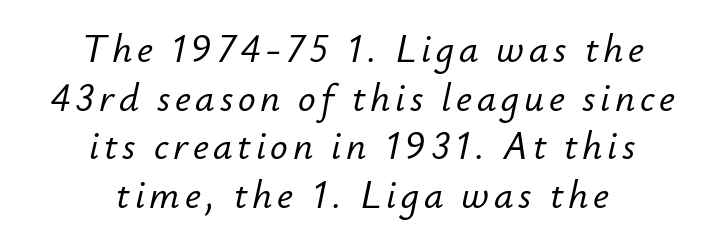
Baseline-to-baseline distance is the conventional proportion of letter height. The typesetter chose a symmetrical, centered arrangement here. Looking at the ascenders, they clearly lean. Descender tails drop into unmarked territory. Do the characters align in a grid? No, the font is proportional.
